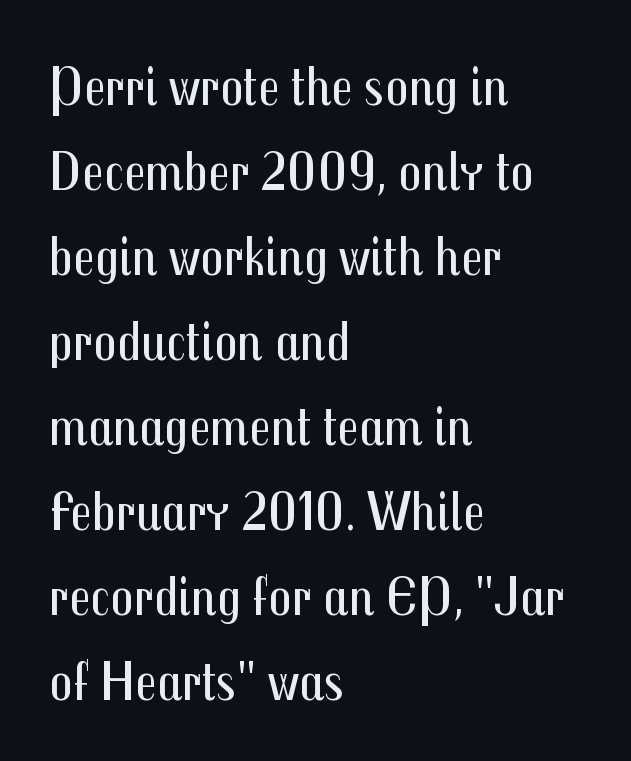
{"serif": "no", "italic": "no", "bold": "no", "weight": "regular", "width": "condensed", "stroke_contrast": "medium", "x_height": "medium", "monospaced": "no", "underline": "no", "align": "left", "line_spacing": "normal", "line_spacing_ratio": 1.49, "letter_spacing": "normal", "letter_spacing_em": 0.0, "glyph_px": 57}
